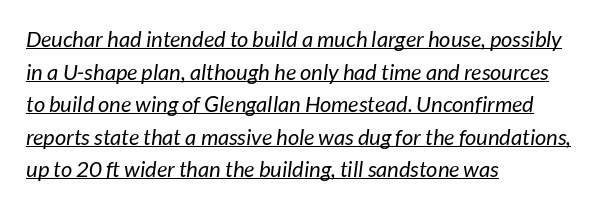
Q: Is the text bold? A: No.
Q: Is the text underlined? A: Yes.
Q: How is the paragraph aligned? A: Left-aligned.
Q: Is the spacing between letters normal or unusually wide? A: Normal.
Q: Is the spacing between lines tight, normal or loose? A: Normal.
